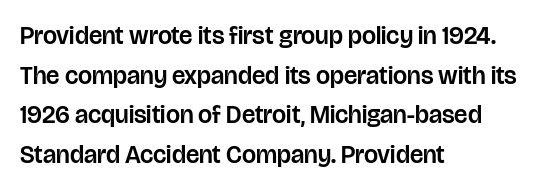
The image shows 25 px text type, upright; set left-aligned, normal line spacing (1.59x), normal letter spacing, not underlined.
